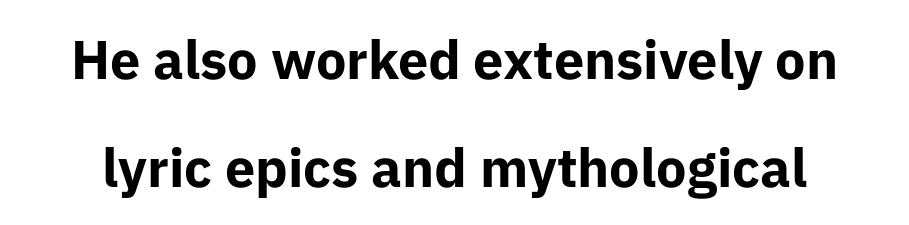
{"serif": "no", "italic": "no", "bold": "yes", "weight": "bold", "width": "normal", "stroke_contrast": "low", "x_height": "medium", "monospaced": "no", "underline": "no", "line_spacing": "loose", "line_spacing_ratio": 2.0, "letter_spacing": "normal", "letter_spacing_em": 0.0, "glyph_px": 54}
